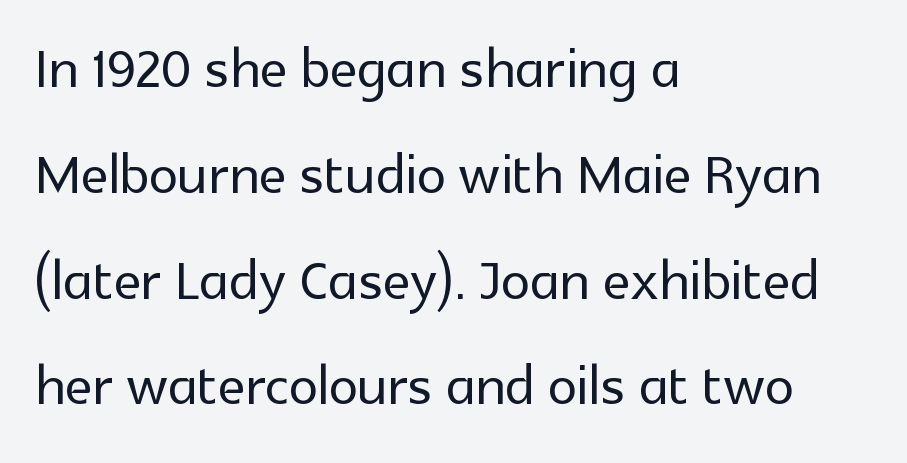
Character widths vary here, with narrow letters taking less room than wide ones. Spacing between characters is what you'd get straight out of the box. Reading down the block, your eye returns to a fixed left position each line. Ascenders rise straight up at ninety degrees. The lines sit at an ordinary, default distance from one another.
